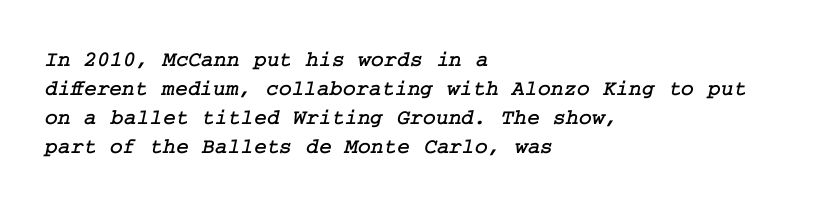
Notice how the passage keeps a crisp vertical edge on the left only. Glance below the letters and you will spot only blank space. Honestly, the letter spacing is just normal — you wouldn't notice it. How would I describe the line gaps? Plain and ordinary.
